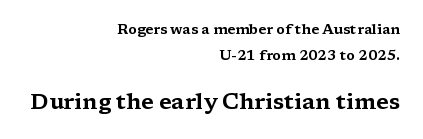
The image shows 22 px text type, upright; set right-aligned, line spacing 1.84x, normal letter spacing, not underlined; the second (bottom) block is 1.57x larger.
